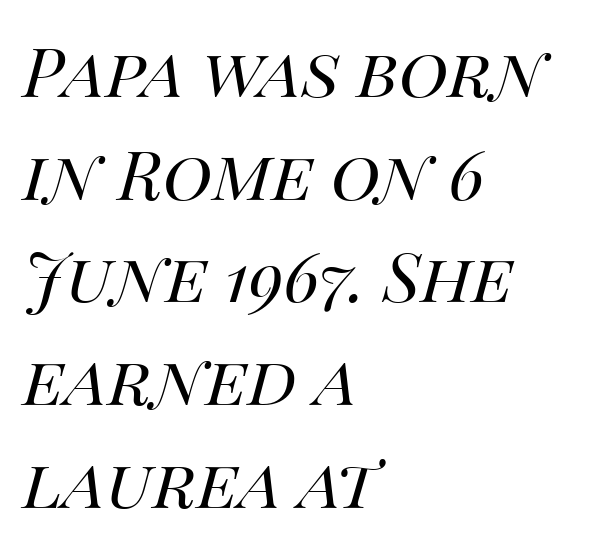
Q: Is the text bold? A: No.
Q: Is the text italic (slanted)? A: Yes, it leans right by about 14 degrees.
Q: Is the text underlined? A: No.
Q: How is the paragraph aligned? A: Left-aligned.
Q: Is the spacing between letters normal or unusually wide? A: Normal.
Q: Is the spacing between lines tight, normal or loose? A: Normal.
Q: Width (condensed, normal, or wide)? A: Normal.
Q: Stroke contrast? A: Medium.
Q: x-height? A: Large.
Q: Monospaced? A: No.
